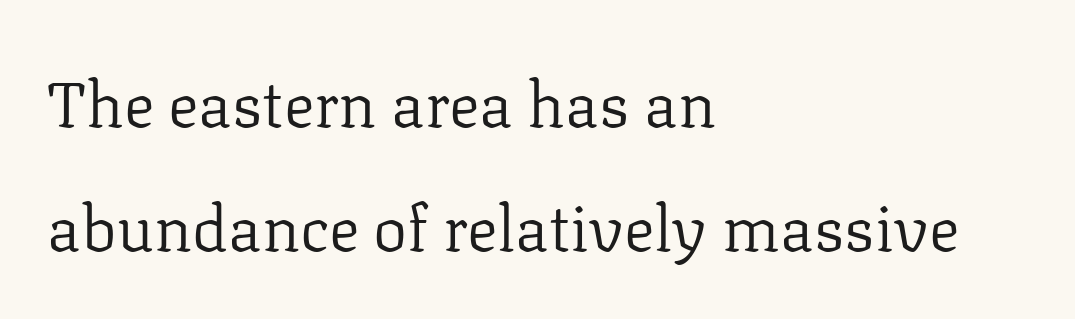
{"serif": "yes", "italic": "no", "bold": "no", "weight": "regular", "width": "normal", "stroke_contrast": "low", "x_height": "medium", "monospaced": "no", "underline": "no", "align": "left", "line_spacing": "loose", "line_spacing_ratio": 1.93, "letter_spacing": "normal", "letter_spacing_em": 0.0, "glyph_px": 64}
